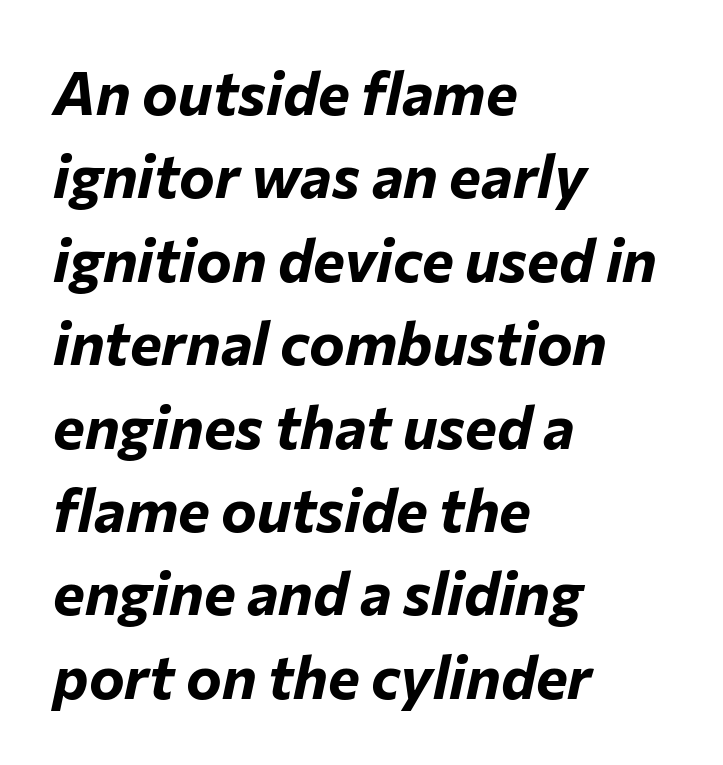
The image shows 60 px bold type, italic (leaning right); set left-aligned, normal line spacing (1.39x), normal letter spacing, not underlined; low stroke contrast and a medium x-height.
